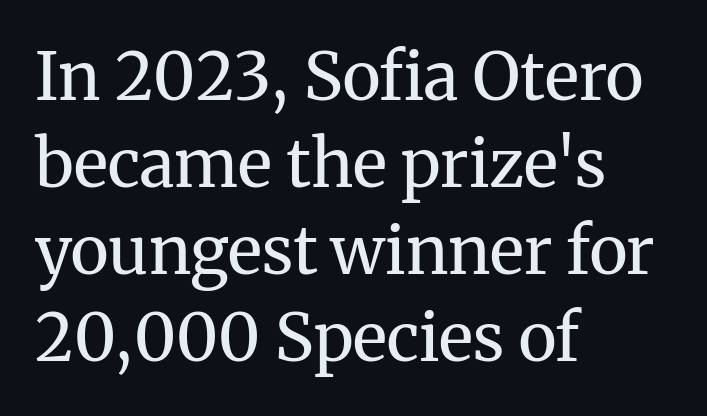
{"serif": "yes", "italic": "no", "bold": "no", "weight": "regular", "width": "normal", "stroke_contrast": "medium", "x_height": "medium", "monospaced": "no", "underline": "no", "align": "left", "line_spacing": "normal", "line_spacing_ratio": 1.32, "letter_spacing": "normal", "letter_spacing_em": 0.0, "glyph_px": 66}
